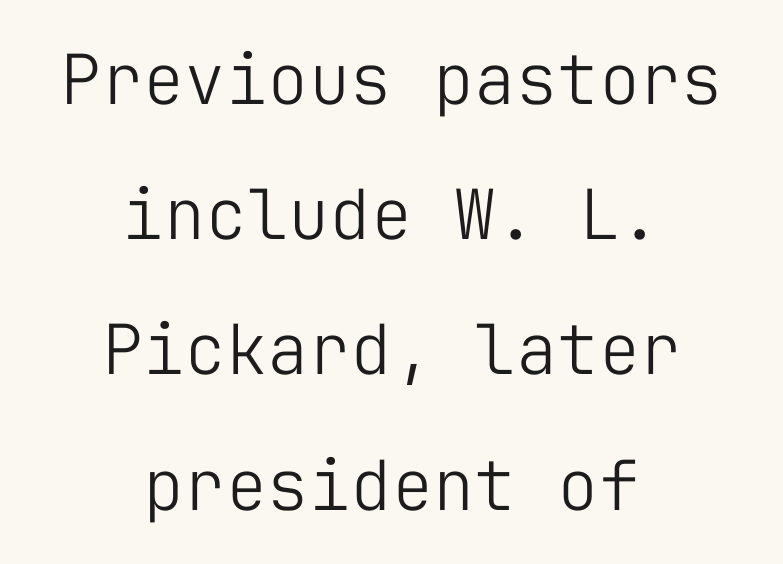
{"serif": "no", "italic": "no", "bold": "no", "weight": "light", "width": "normal", "stroke_contrast": "low", "x_height": "medium", "monospaced": "yes", "underline": "no", "align": "center", "line_spacing": "loose", "line_spacing_ratio": 1.96, "letter_spacing": "normal", "letter_spacing_em": 0.0, "glyph_px": 69}
